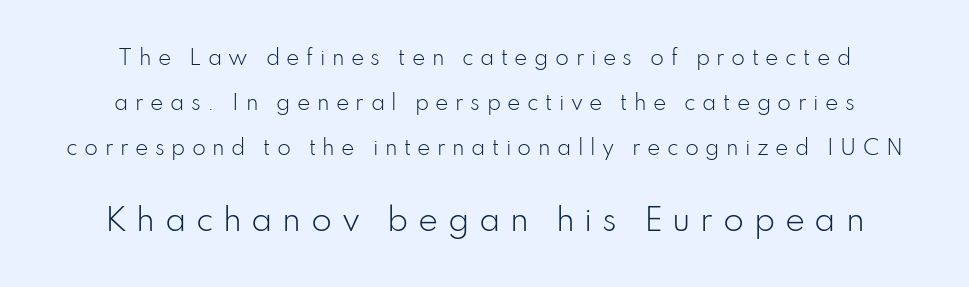
{"serif": "no", "italic": "no", "bold": "no", "weight": "light", "width": "normal", "stroke_contrast": "low", "x_height": "small", "monospaced": "no", "underline": "no", "align": "center", "line_spacing": "loose", "line_spacing_ratio": 2.24, "letter_spacing": "wide", "letter_spacing_em": 0.32, "larger_block": "second", "size_ratio": 1.5, "glyph_px": 30}
